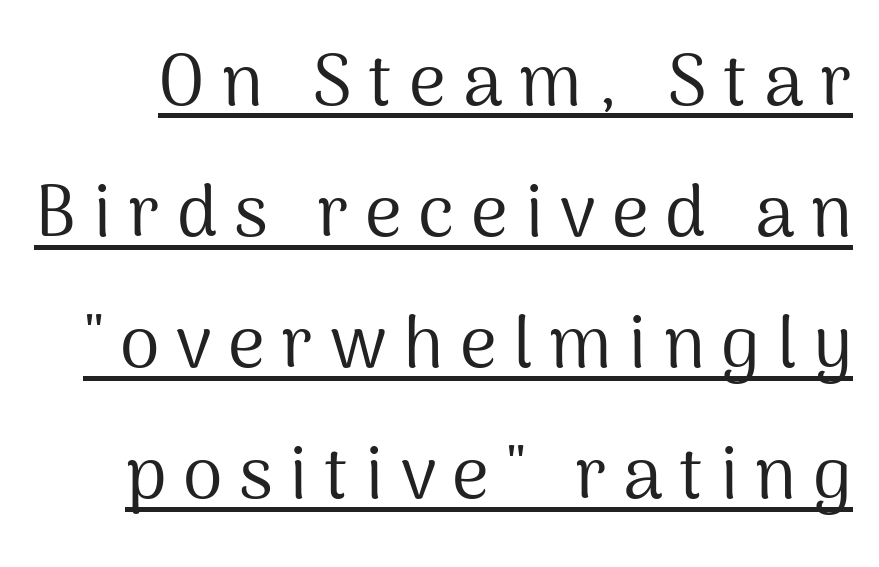
The image shows 72 px regular-weight sans-serif type, upright; set line spacing 1.82x, unusually wide letter spacing (+0.23 em), underlined; medium stroke contrast and a medium x-height.
